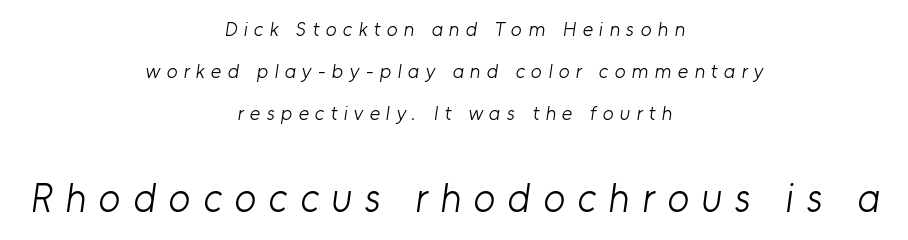
Q: Is the text bold? A: No.
Q: Is the typeface a serif or a sans-serif typeface? A: Sans-serif.
Q: Is the text underlined? A: No.
Q: How is the paragraph aligned? A: Centered.
Q: Is the spacing between letters normal or unusually wide? A: Unusually wide.
Q: Is the spacing between lines tight, normal or loose? A: Loose.
Q: Which block of text is set in a larger size, the first (top) or the second (bottom)? A: The second (bottom) one.
Q: Width (condensed, normal, or wide)? A: Normal.
Q: Stroke contrast? A: Low.
Q: x-height? A: Medium.
Q: Monospaced? A: No.
